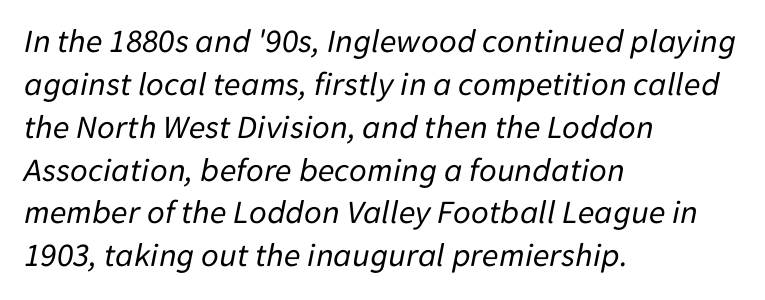
The image shows 34 px regular-weight type, italic (leaning right); set left-aligned, normal line spacing (1.26x), normal letter spacing, not underlined; low stroke contrast and a medium x-height.
